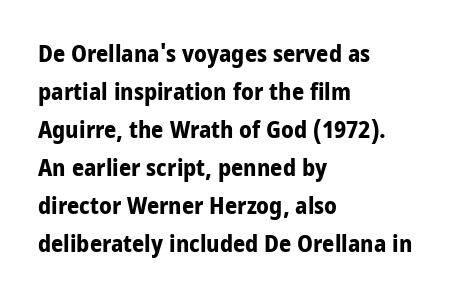
{"italic": "no", "bold": "yes", "underline": "no", "align": "left", "line_spacing": "normal", "line_spacing_ratio": 1.58, "letter_spacing": "normal", "letter_spacing_em": 0.0, "glyph_px": 24}
